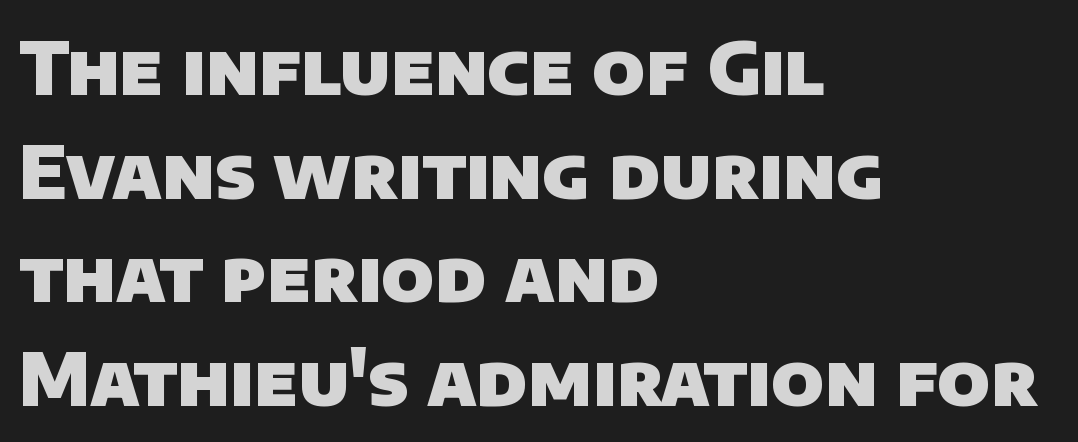
Leading: standard. Check under the words: just untouched page. Think of a printed novel: that variable character pitch is what you see here. Leftover space on each line is placed entirely after the last word.
